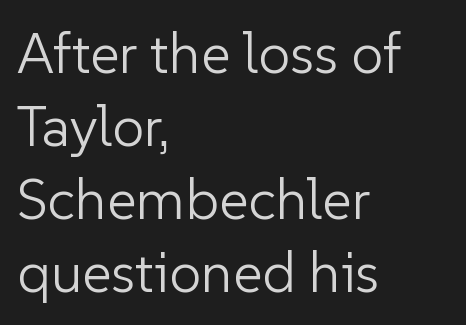
The image shows 57 px light sans-serif type, upright; set left-aligned, normal line spacing (1.28x), normal letter spacing, not underlined; low stroke contrast and a medium x-height.
